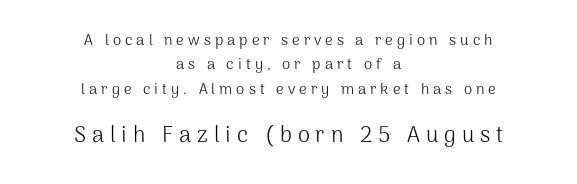
Q: Is the text bold? A: No.
Q: Is the text italic (slanted)? A: No, it is upright.
Q: Is the text underlined? A: No.
Q: How is the paragraph aligned? A: Centered.
Q: Is the spacing between letters normal or unusually wide? A: Unusually wide.
Q: Is the spacing between lines tight, normal or loose? A: Normal.
Q: Which block of text is set in a larger size, the first (top) or the second (bottom)? A: The second (bottom) one.
